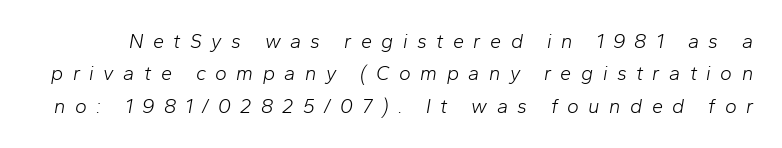
These lines sit exactly where default settings would place them. No word sits above an underline. Italic: yes, the glyphs are oblique. Is the type heavy? It reads as light-to-regular instead.
